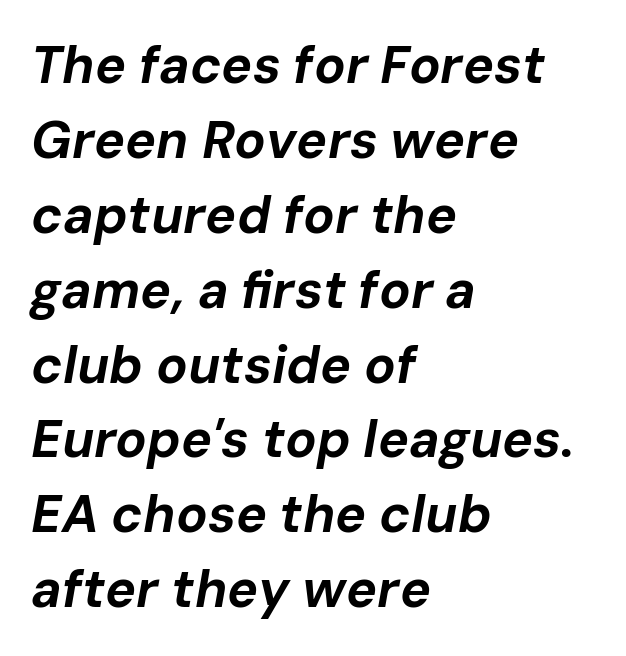
{"italic": "yes", "lean": "right", "slant_degrees": 10, "bold": "yes", "weight": "bold", "width": "normal", "stroke_contrast": "low", "x_height": "medium", "monospaced": "no", "underline": "no", "align": "left", "line_spacing": "normal", "line_spacing_ratio": 1.44, "letter_spacing": "normal", "letter_spacing_em": 0.0, "glyph_px": 52}
